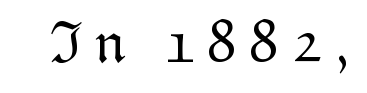
The image shows 60 px light type, upright; set unusually wide letter spacing (+0.2 em), not underlined; low stroke contrast and a medium x-height.
